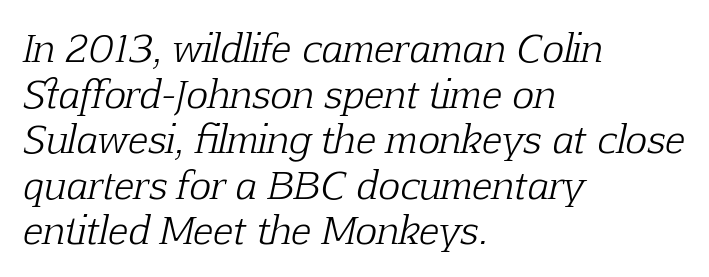
The image shows 37 px light serif type, italic (leaning right); set left-aligned, line spacing 1.23x, normal letter spacing, not underlined; low stroke contrast and a medium x-height.
